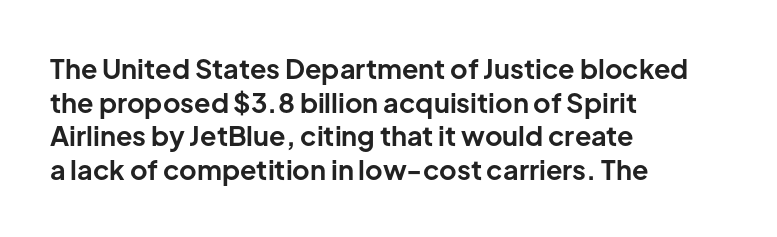
The image shows 27 px bold type, upright; set left-aligned, normal line spacing (1.25x), normal letter spacing, not underlined.
